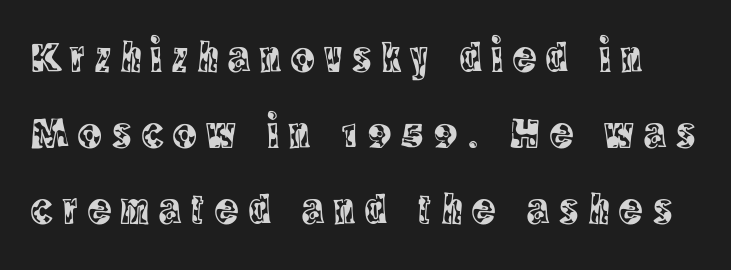
Observe the wide spacing: letters keep a clear distance from each other. Do the characters align in a grid? No, the font is proportional. Old-style or modern, the face here clearly has serifs. Every stem runs plumb, perpendicular to the baseline.
